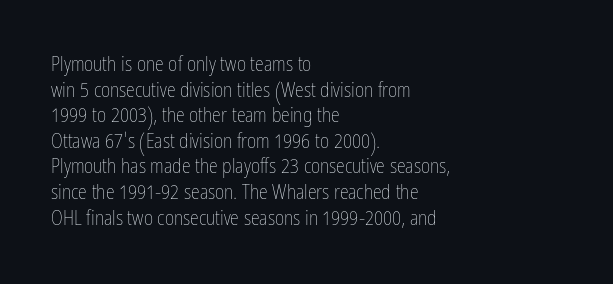
{"italic": "no", "bold": "no", "underline": "no", "align": "left", "line_spacing": "normal", "line_spacing_ratio": 1.28, "letter_spacing": "normal", "letter_spacing_em": 0.0, "glyph_px": 20}
